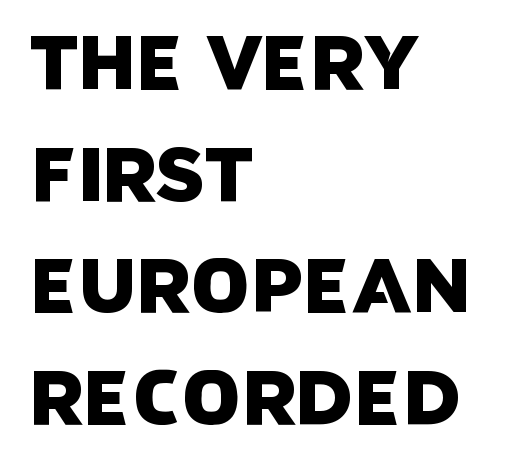
Spacing verdict: proportional, widths tailored to each character. The passage is arranged the way most books set body copy — flush left. The horizontal fit of the characters is conventional and even. Plain, unruled lines of type. Baseline-to-baseline distance is the conventional proportion of letter height. A typesetter would label this face a sans.
